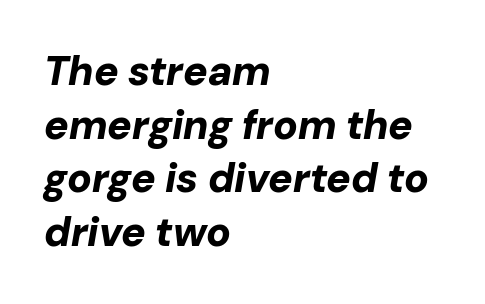
{"italic": "yes", "lean": "right", "slant_degrees": 10, "bold": "yes", "weight": "bold", "width": "normal", "stroke_contrast": "low", "x_height": "medium", "monospaced": "no", "underline": "no", "align": "left", "line_spacing": "normal", "line_spacing_ratio": 1.31, "letter_spacing": "normal", "letter_spacing_em": 0.0, "glyph_px": 41}
